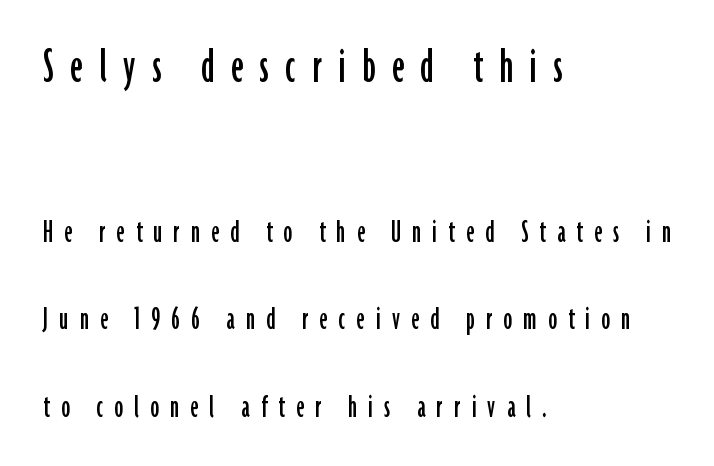
{"serif": "no", "italic": "no", "width": "condensed", "stroke_contrast": "low", "x_height": "medium", "monospaced": "no", "underline": "no", "align": "left", "line_spacing": "loose", "line_spacing_ratio": 2.5, "letter_spacing": "wide", "letter_spacing_em": 0.32, "larger_block": "first", "size_ratio": 1.49, "glyph_px": 52}
